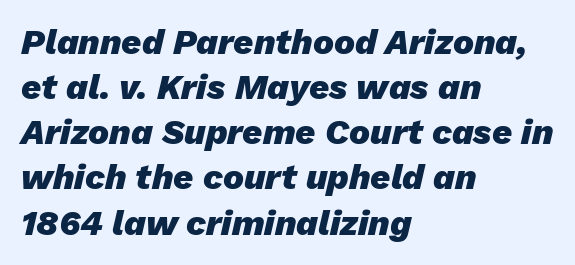
Words appear dense and cohesive because spacing is normal. Varying glyph widths throughout — classic text-font behaviour. Horizontal alignment here is leftward, the default for most running prose. The zone under the glyphs is completely vacant.
